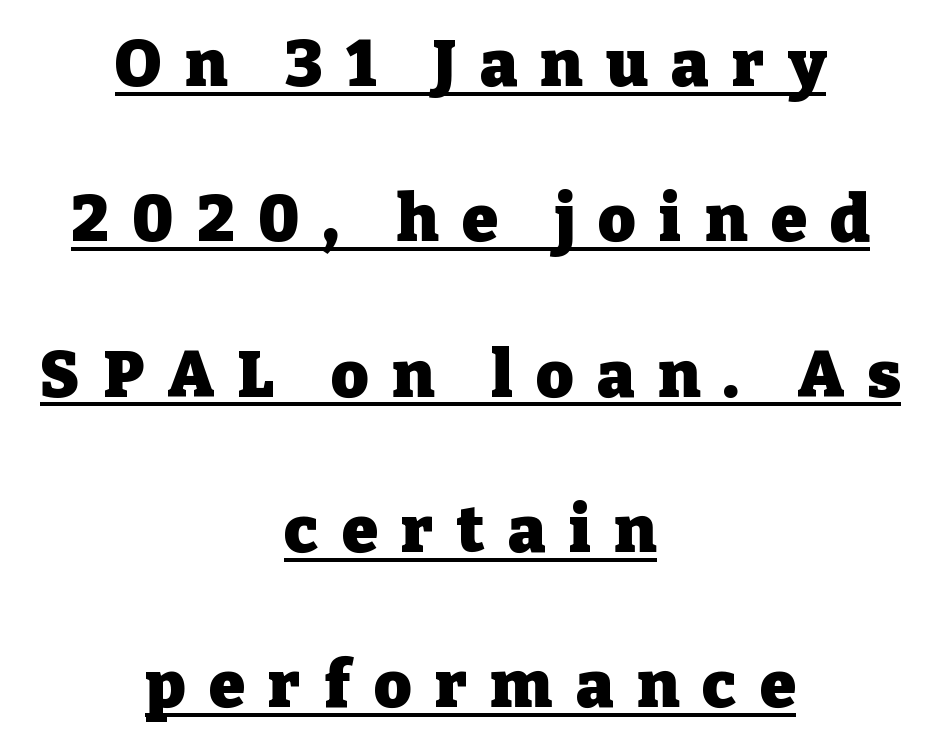
{"serif": "yes", "italic": "no", "bold": "yes", "weight": "heavy", "width": "normal", "stroke_contrast": "low", "x_height": "medium", "monospaced": "no", "underline": "yes", "align": "center", "line_spacing": "loose", "line_spacing_ratio": 2.39, "letter_spacing": "wide", "letter_spacing_em": 0.36, "glyph_px": 65}
